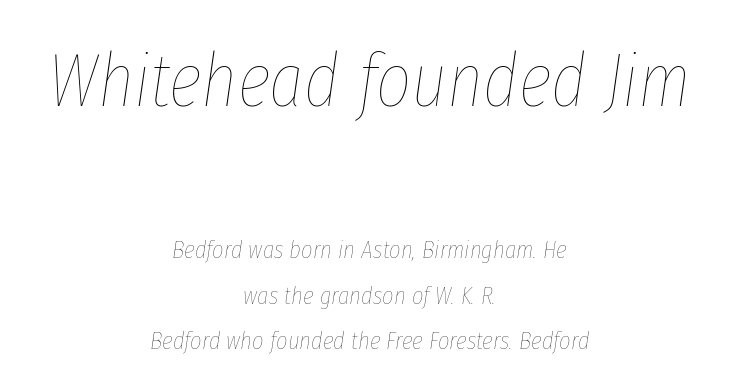
{"italic": "yes", "lean": "right", "slant_degrees": 8, "bold": "no", "weight": "thin", "width": "condensed", "stroke_contrast": "low", "x_height": "medium", "monospaced": "no", "underline": "no", "align": "center", "line_spacing_ratio": 1.83, "letter_spacing": "normal", "letter_spacing_em": 0.0, "larger_block": "first", "size_ratio": 3.04, "glyph_px": 76}
